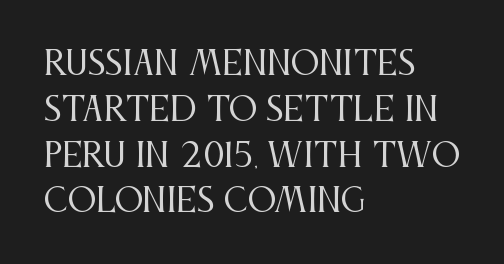
{"serif": "yes", "italic": "no", "bold": "no", "weight": "regular", "width": "condensed", "stroke_contrast": "medium", "x_height": "large", "monospaced": "no", "underline": "no", "align": "left", "line_spacing": "normal", "line_spacing_ratio": 1.43, "letter_spacing": "normal", "letter_spacing_em": 0.0, "glyph_px": 32}
